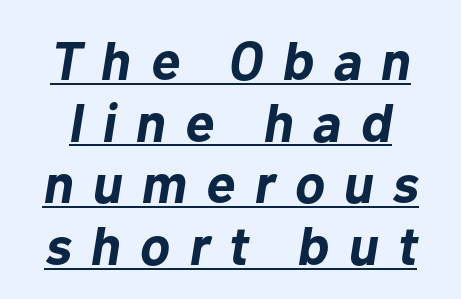
{"italic": "yes", "lean": "right", "slant_degrees": 10, "bold": "yes", "weight": "bold", "width": "normal", "stroke_contrast": "low", "x_height": "medium", "monospaced": "no", "underline": "yes", "line_spacing": "tight", "line_spacing_ratio": 1.12, "letter_spacing": "wide", "letter_spacing_em": 0.35, "glyph_px": 55}
